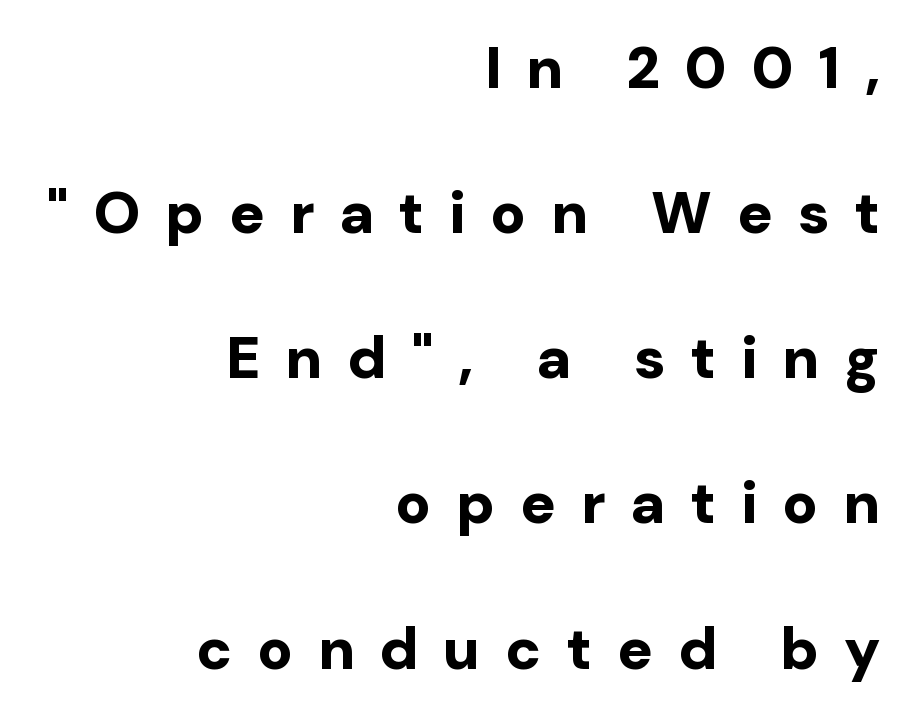
Which margin do the lines hug? The right one — the left edge is uneven. Character widths vary here, with narrow letters taking less room than wide ones. A typesetter would call this heavily tracked-out type. Check the space under the baseline: it is left empty. If you measured baseline to baseline, you'd find a long distance. Emphasis by weight is at full strength: bold.
